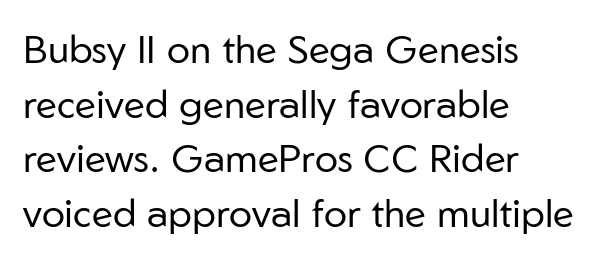
{"serif": "no", "italic": "no", "bold": "no", "weight": "regular", "width": "normal", "stroke_contrast": "low", "x_height": "medium", "monospaced": "no", "underline": "no", "align": "left", "line_spacing": "normal", "line_spacing_ratio": 1.4, "letter_spacing": "normal", "letter_spacing_em": 0.0, "glyph_px": 39}
